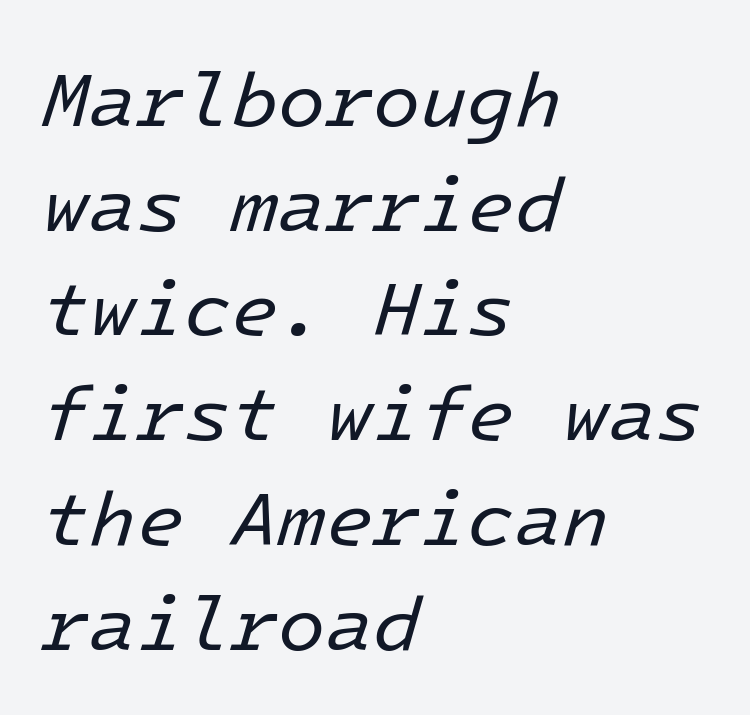
{"italic": "yes", "lean": "right", "slant_degrees": 16, "bold": "no", "weight": "regular", "width": "normal", "stroke_contrast": "low", "x_height": "medium", "underline": "no", "align": "left", "line_spacing": "normal", "line_spacing_ratio": 1.36, "letter_spacing": "normal", "letter_spacing_em": 0.0, "glyph_px": 77}
